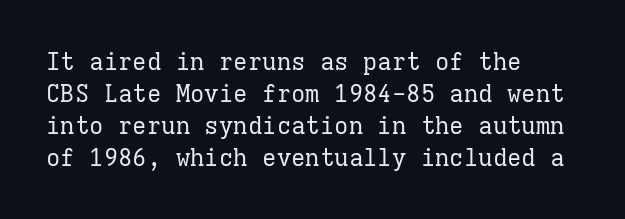
{"italic": "no", "bold": "no", "underline": "no", "align": "left", "line_spacing": "normal", "line_spacing_ratio": 1.33, "letter_spacing": "normal", "letter_spacing_em": 0.0, "glyph_px": 24}
